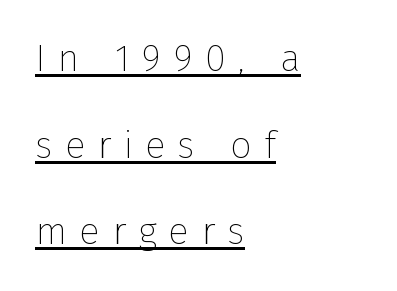
The image shows 38 px thin sans-serif type, upright; set left-aligned, loose line spacing (2.28x), unusually wide letter spacing (+0.32 em), underlined; low stroke contrast and a medium x-height.
